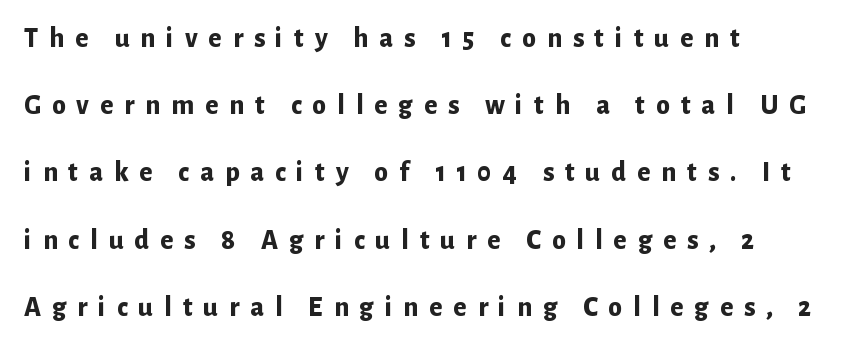
The image shows 28 px bold sans-serif type, upright; set left-aligned, loose line spacing (2.4x), unusually wide letter spacing (+0.39 em), not underlined; low stroke contrast and a medium x-height.
